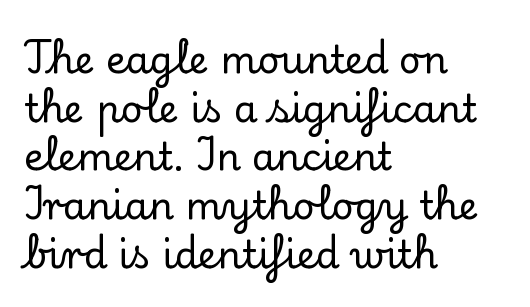
The image shows 38 px serif type, upright; set left-aligned, normal line spacing (1.28x), normal letter spacing, not underlined; low stroke contrast and a small x-height.
